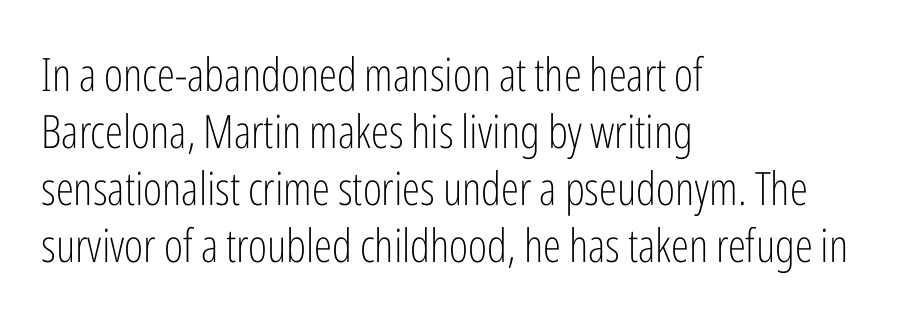
Is the type heavy? It reads as light-to-regular instead. Every stem runs plumb, perpendicular to the baseline. Caption: standard tracking, unaltered. The rendering shows plain stroke endings on the letterforms — a sans-serif design.
